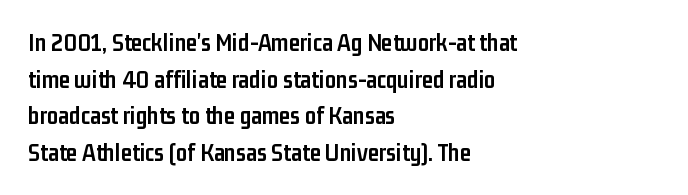
{"italic": "no", "bold": "yes", "underline": "no", "align": "left", "line_spacing": "normal", "line_spacing_ratio": 1.47, "letter_spacing": "normal", "letter_spacing_em": 0.0, "glyph_px": 25}
